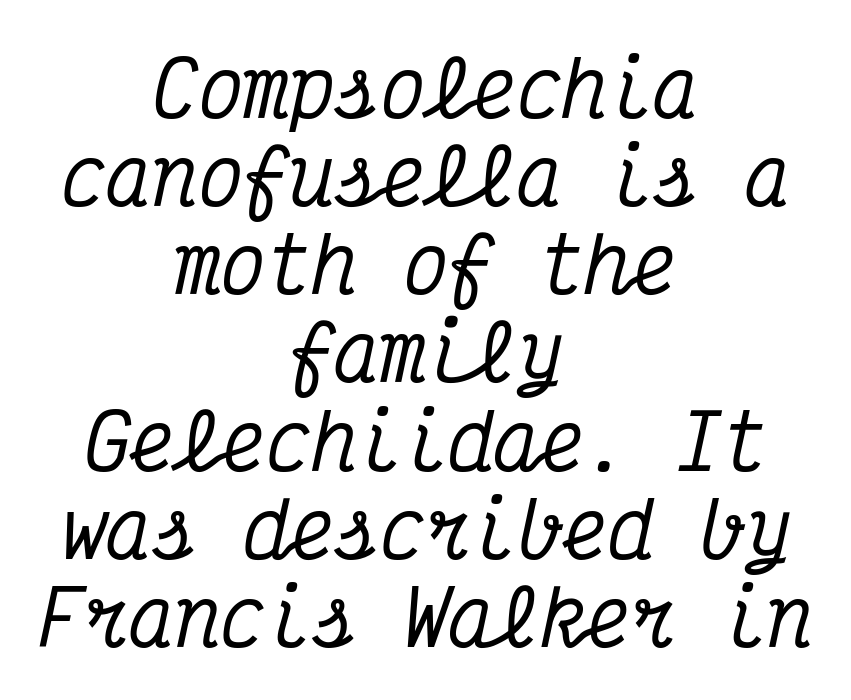
{"serif": "yes", "italic": "yes", "lean": "right", "slant_degrees": 12, "width": "condensed", "stroke_contrast": "medium", "x_height": "medium", "monospaced": "yes", "underline": "no", "align": "center", "line_spacing_ratio": 1.16, "letter_spacing": "normal", "letter_spacing_em": 0.0, "glyph_px": 76}
